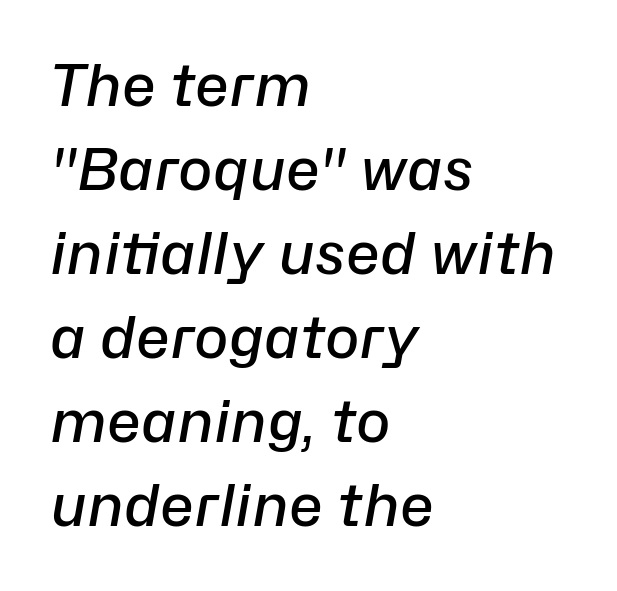
Is the letter spacing exaggerated? No — it looks like the ordinary default. Italic? Definitely — the glyphs are oblique. Looks like regular typesetting: each glyph gets only the width it needs. Type without underlining. Leading matches the norm, producing a regular column. Notice the strokes are somewhat thickened but not fully heavy: this is a semibold.
